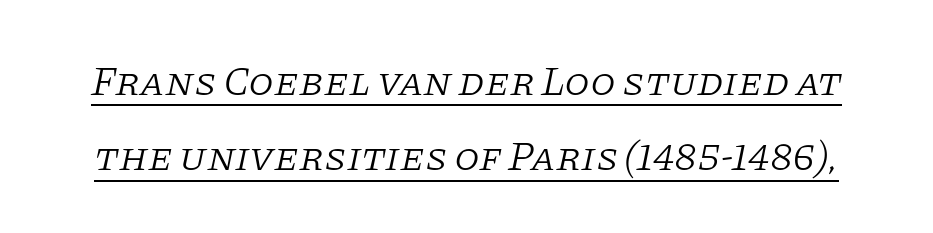
Q: Is the text bold? A: No.
Q: Is the text italic (slanted)? A: Yes, it leans right by about 11 degrees.
Q: Is the typeface a serif or a sans-serif typeface? A: Serif.
Q: Is the text underlined? A: Yes.
Q: Is the spacing between letters normal or unusually wide? A: Normal.
Q: Width (condensed, normal, or wide)? A: Normal.
Q: Stroke contrast? A: Low.
Q: x-height? A: Large.
Q: Monospaced? A: No.
